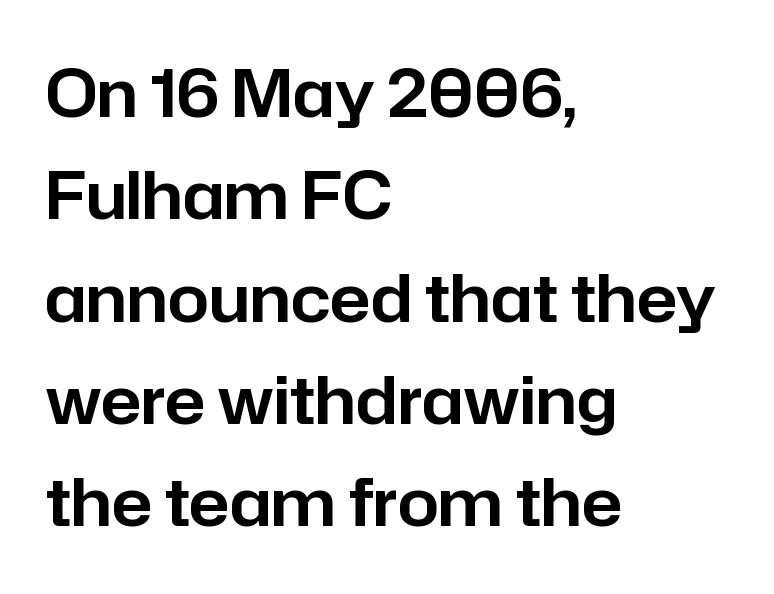
The image shows 66 px sans-serif type, upright; set left-aligned, normal line spacing (1.55x), normal letter spacing, not underlined; low stroke contrast and a medium x-height.
